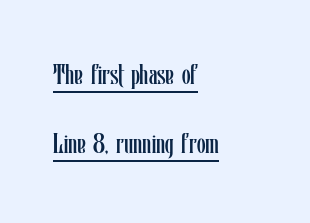
The face looks like a standard text weight, possibly lighter. The letters stand straight up with perfectly vertical stems. Emphasis is given by a line drawn under the lettering. In CSS terms this would be text-align: left. The letters sit at their default tracking, neither squeezed nor spread. What's the leading like? Stretched, with rows far apart.
